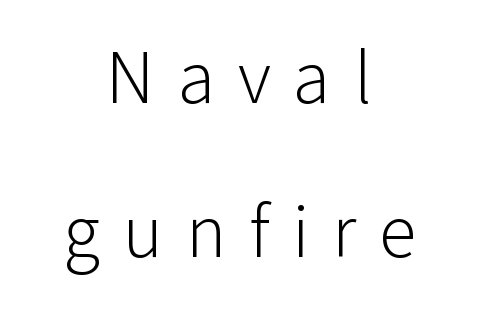
The space between consecutive lines is lavish. Looks like regular typesetting: each glyph gets only the width it needs. Designer's note — italics off, roman on. Unmarked baselines from the first word to the last. Letter spacing: wide.
